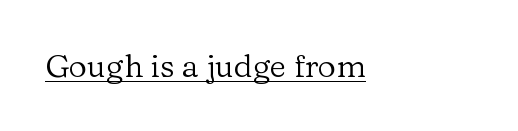
Quick note: underline on. All the whitespace from short lines collects on the right. Small tapered or slab feet sit at the stroke ends, so this counts as serif. Tracking here is standard; glyphs follow each other at the usual distance. The type sits square on the baseline with zero lean. A typesetter would call this proportional, since set widths differ per character.
